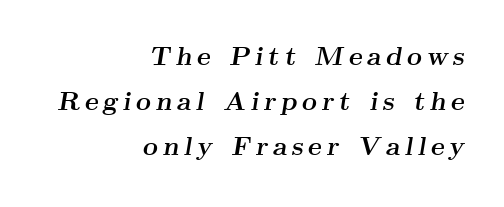
The image shows 26 px bold type, italic (leaning right); set right-aligned, line spacing 1.74x, not underlined.
